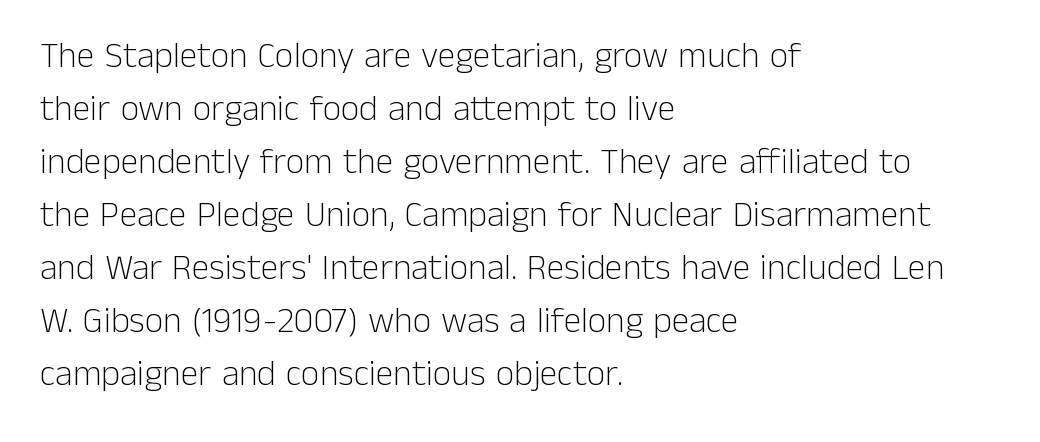
Q: Is the text bold? A: No.
Q: Is the text italic (slanted)? A: No, it is upright.
Q: Is the typeface a serif or a sans-serif typeface? A: Sans-serif.
Q: Is the text underlined? A: No.
Q: How is the paragraph aligned? A: Left-aligned.
Q: Is the spacing between letters normal or unusually wide? A: Normal.
Q: Is the spacing between lines tight, normal or loose? A: Normal.
Q: Width (condensed, normal, or wide)? A: Normal.
Q: Stroke contrast? A: Low.
Q: x-height? A: Medium.
Q: Monospaced? A: No.
